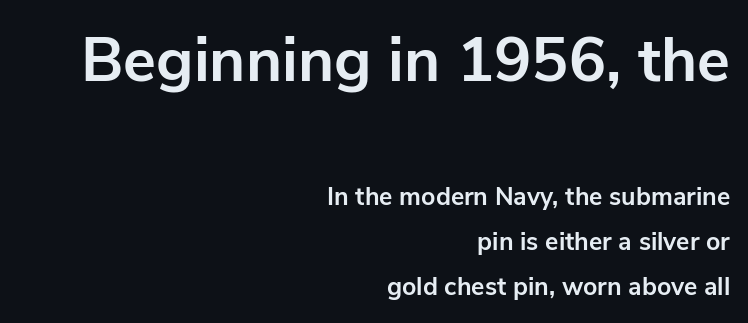
The image shows 62 px bold sans-serif type, upright; set right-aligned, line spacing 1.8x, normal letter spacing, not underlined; the first (top) block is 2.48x larger; low stroke contrast and a medium x-height.
